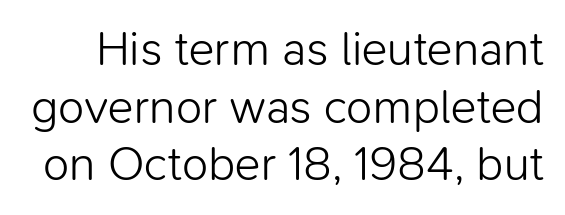
The image shows 48 px light sans-serif type, upright; set line spacing 1.2x, normal letter spacing, not underlined; low stroke contrast and a medium x-height.
